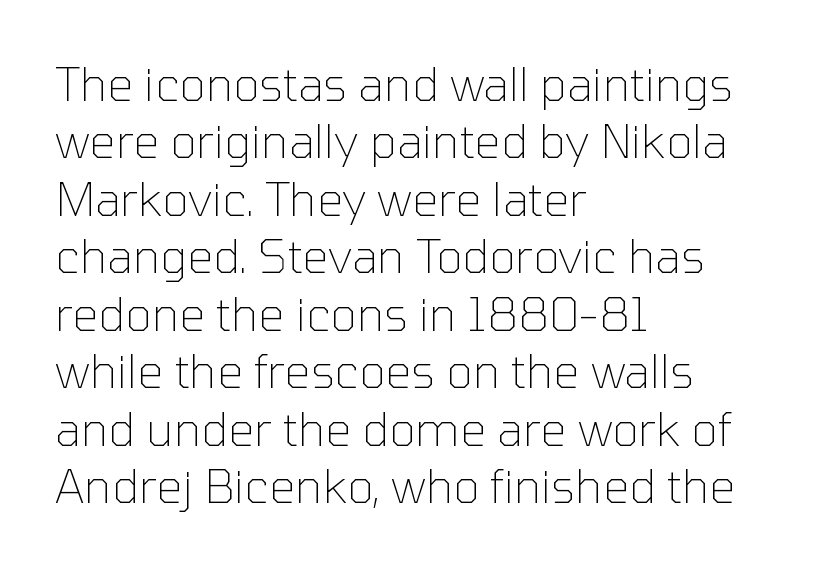
The type sits square on the baseline with zero lean. Nothing unusual about the tracking: characters are spaced as the font intends. Rule under the text: the space is simply empty. These lines sit exactly where default settings would place them. The letters carry no serifs — their stems end cleanly without finishing strokes.
